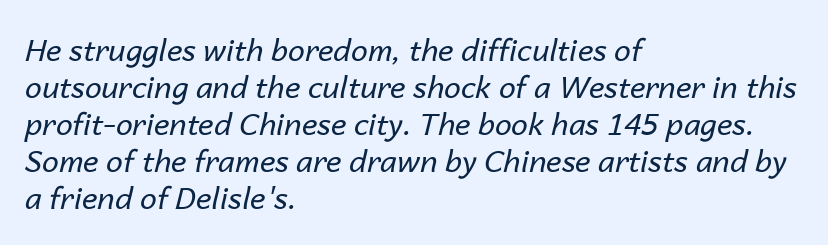
The image shows 30 px regular-weight type, italic (leaning right); set left-aligned, line spacing 1.23x, normal letter spacing, not underlined; low stroke contrast and a medium x-height.
